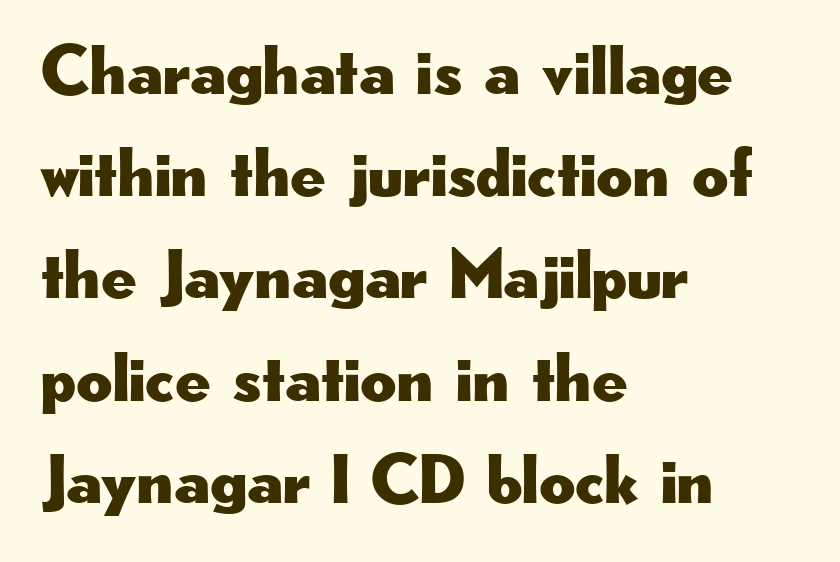
Q: Is the text italic (slanted)? A: No, it is upright.
Q: Is the typeface a serif or a sans-serif typeface? A: Sans-serif.
Q: Is the text underlined? A: No.
Q: How is the paragraph aligned? A: Left-aligned.
Q: Is the spacing between letters normal or unusually wide? A: Normal.
Q: Is the spacing between lines tight, normal or loose? A: Normal.
Q: Width (condensed, normal, or wide)? A: Wide.
Q: Stroke contrast? A: Low.
Q: x-height? A: Small.
Q: Monospaced? A: No.
